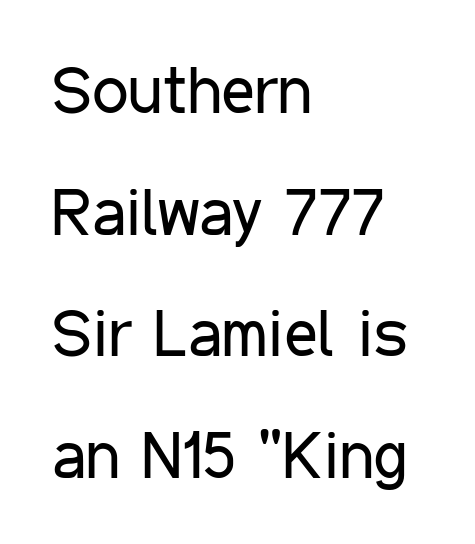
The image shows 65 px regular-weight, condensed sans-serif type, upright; set left-aligned, line spacing 1.87x, normal letter spacing, not underlined; low stroke contrast and a medium x-height.
